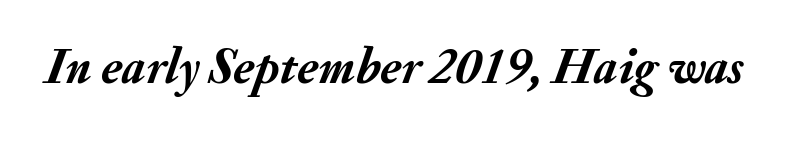
Q: Is the text bold? A: Yes.
Q: Is the text italic (slanted)? A: Yes, it leans right by about 20 degrees.
Q: Is the text underlined? A: No.
Q: Is the spacing between letters normal or unusually wide? A: Normal.
Q: Width (condensed, normal, or wide)? A: Normal.
Q: Stroke contrast? A: Medium.
Q: x-height? A: Small.
Q: Monospaced? A: No.
